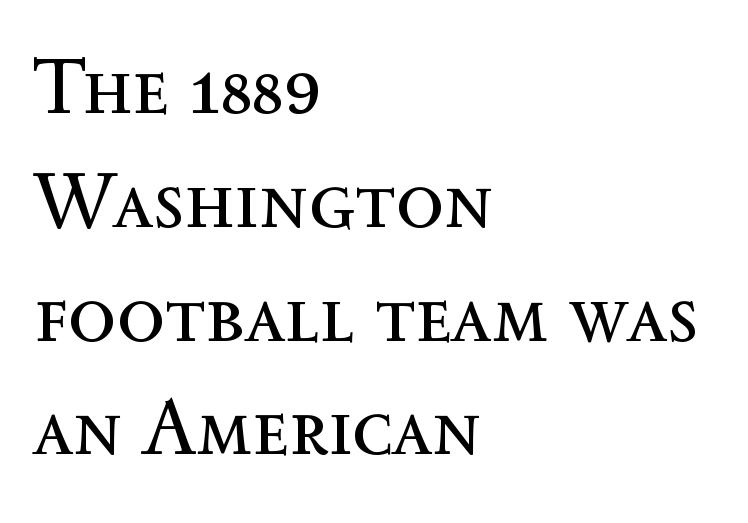
{"italic": "no", "bold": "no", "weight": "regular", "width": "normal", "x_height": "medium", "monospaced": "no", "underline": "no", "align": "left", "line_spacing": "normal", "line_spacing_ratio": 1.44, "letter_spacing": "normal", "letter_spacing_em": 0.0, "glyph_px": 79}
